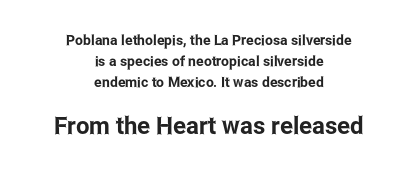
Q: Is the text italic (slanted)? A: No, it is upright.
Q: Is the text underlined? A: No.
Q: How is the paragraph aligned? A: Centered.
Q: Is the spacing between letters normal or unusually wide? A: Normal.
Q: Is the spacing between lines tight, normal or loose? A: Normal.
Q: Which block of text is set in a larger size, the first (top) or the second (bottom)? A: The second (bottom) one.
